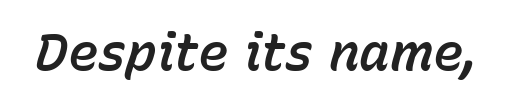
The image shows 51 px text type, italic (leaning right); set normal letter spacing, not underlined; low stroke contrast and a medium x-height.
